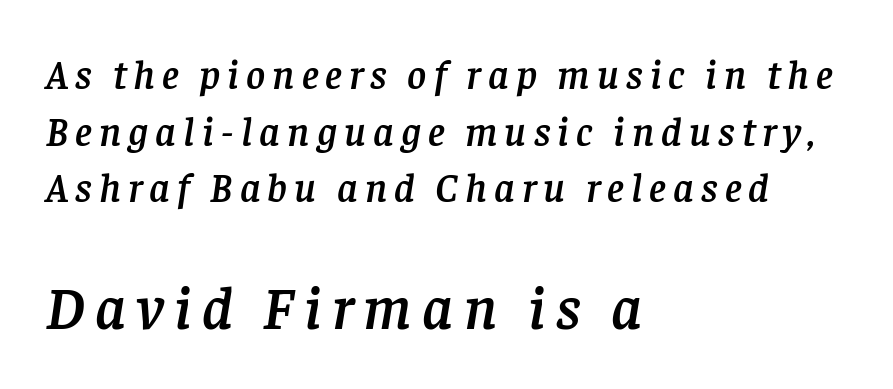
Each letter keeps its own natural width here, so spacing adapts to shape. Just letters on the line, the space beneath them empty. Regular leading. In CSS terms this would be text-align: left. Reading top to bottom, the characters get bigger at the block break.
